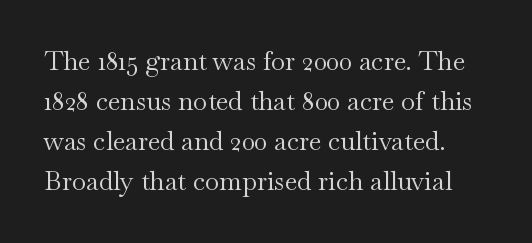
The image shows 26 px text type, upright; set normal line spacing (1.54x), normal letter spacing, not underlined.
